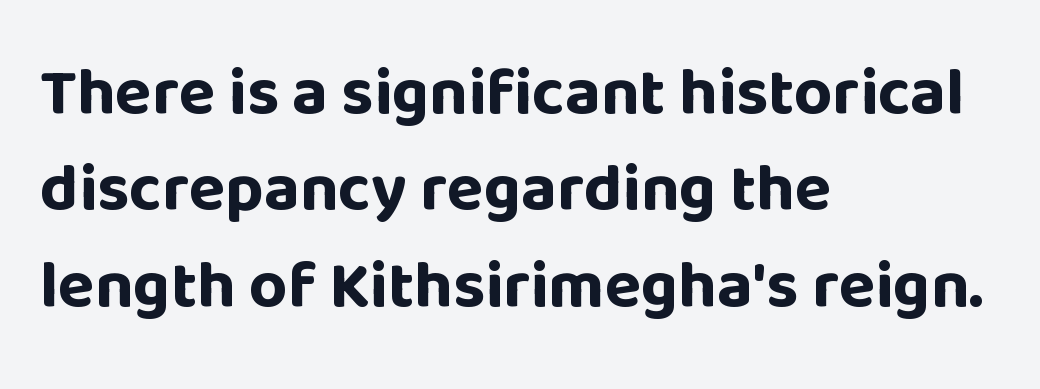
The image shows 67 px bold sans-serif type, upright; set left-aligned, normal line spacing (1.44x), normal letter spacing, not underlined; low stroke contrast and a large x-height.
